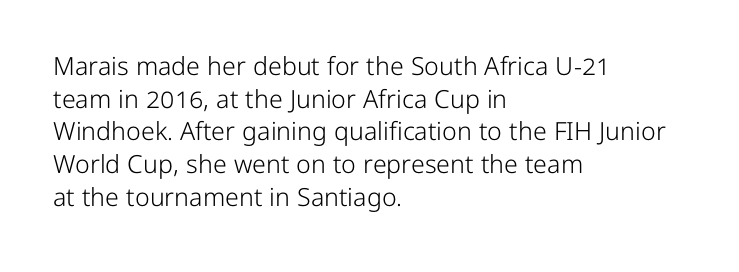
Q: Is the text bold? A: No.
Q: Is the text italic (slanted)? A: No, it is upright.
Q: Is the text underlined? A: No.
Q: How is the paragraph aligned? A: Left-aligned.
Q: Is the spacing between letters normal or unusually wide? A: Normal.
Q: Is the spacing between lines tight, normal or loose? A: Normal.
